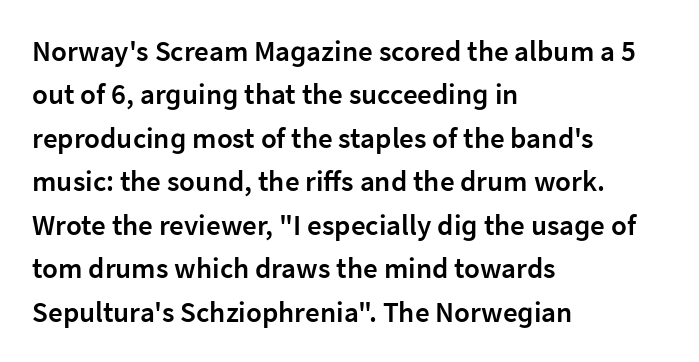
Q: Is the text bold? A: Semi-bold.
Q: Is the text italic (slanted)? A: No, it is upright.
Q: Is the typeface a serif or a sans-serif typeface? A: Sans-serif.
Q: Is the text underlined? A: No.
Q: How is the paragraph aligned? A: Left-aligned.
Q: Is the spacing between letters normal or unusually wide? A: Normal.
Q: Is the spacing between lines tight, normal or loose? A: Normal.
Q: Width (condensed, normal, or wide)? A: Normal.
Q: Stroke contrast? A: Low.
Q: x-height? A: Medium.
Q: Monospaced? A: No.
